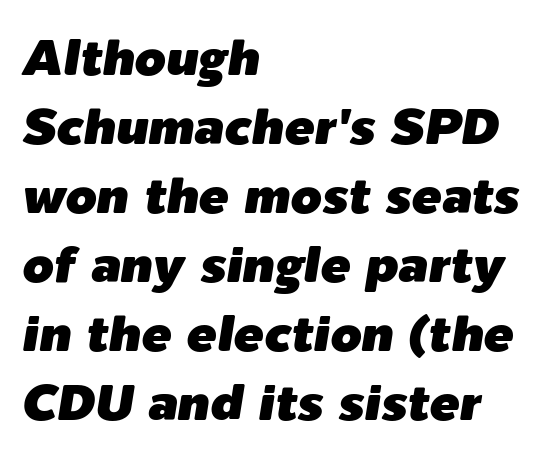
The image shows 50 px text type, italic (leaning right); set left-aligned, normal line spacing (1.38x), normal letter spacing, not underlined; low stroke contrast and a medium x-height.
